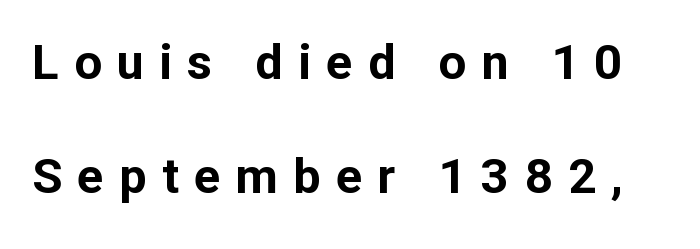
{"serif": "no", "italic": "no", "bold": "yes", "weight": "bold", "width": "normal", "stroke_contrast": "low", "x_height": "medium", "monospaced": "no", "underline": "no", "line_spacing": "loose", "line_spacing_ratio": 2.32, "letter_spacing": "wide", "letter_spacing_em": 0.31, "glyph_px": 49}
